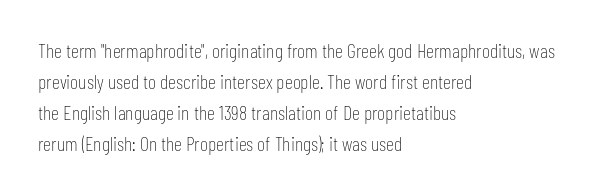
The face looks like a standard text weight, possibly lighter. The type is set solid horizontally, with unmodified tracking. The lettering stays uniformly vertical, giving the passage a roman look. Leading: standard. Casual observation: everything's shoved over to the left.
